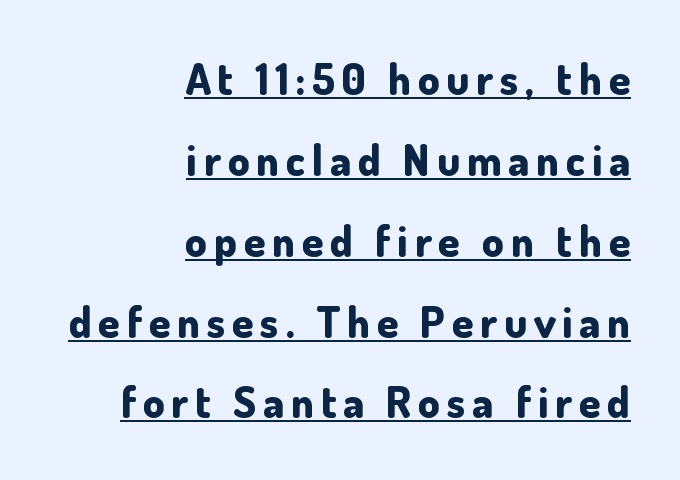
Quick note: not italic, upright. This rendering employs a face without finishing strokes, i.e., a sans-serif. Descenders here cross a horizontal rule under the line. Chunky letters — that's bold for sure. Alignment: flush right.
